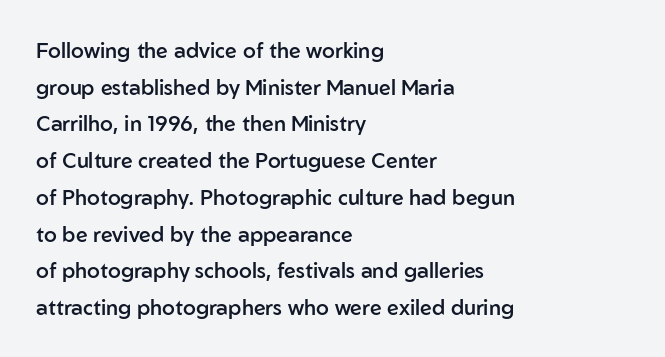
When letters stand straight like this, we call the style roman or upright. The line texture is even and compact thanks to regular tracking. These lines are set flush left with a ragged right edge. A semibold gives these letters moderate extra thickness, short of bold.
